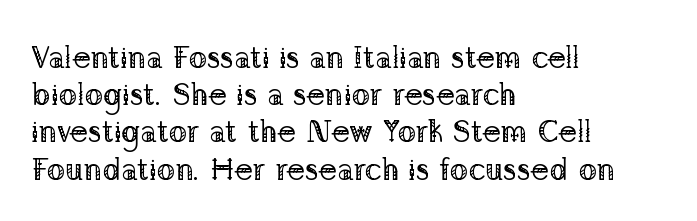
The image shows 31 px regular-weight serif type, upright; set left-aligned, line spacing 1.2x, normal letter spacing, not underlined; low stroke contrast and a medium x-height.
